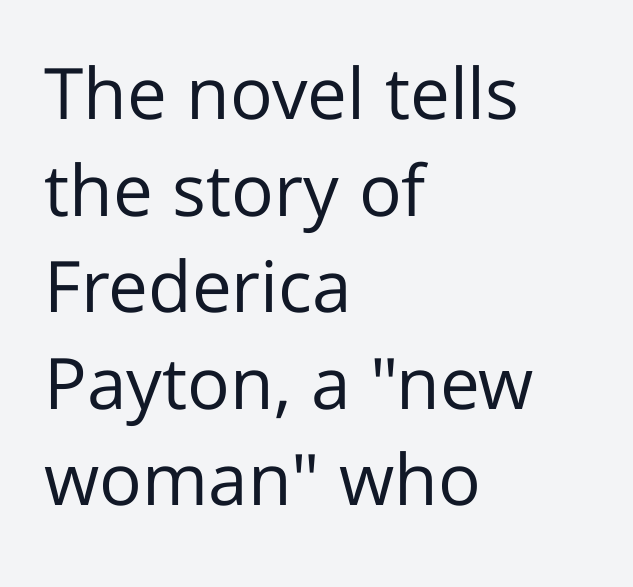
{"serif": "no", "italic": "no", "bold": "no", "weight": "regular", "width": "normal", "stroke_contrast": "low", "x_height": "medium", "monospaced": "no", "underline": "no", "align": "left", "line_spacing": "normal", "line_spacing_ratio": 1.36, "letter_spacing": "normal", "letter_spacing_em": 0.0, "glyph_px": 71}
